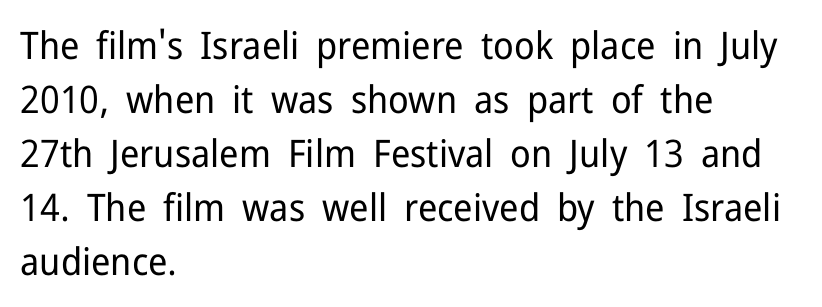
Is this a fixed-width face? No — the glyphs have proportional, varying widths. A clean baseline with only descenders dipping below it. The type is set solid horizontally, with unmodified tracking. Weight: regular or lighter.
